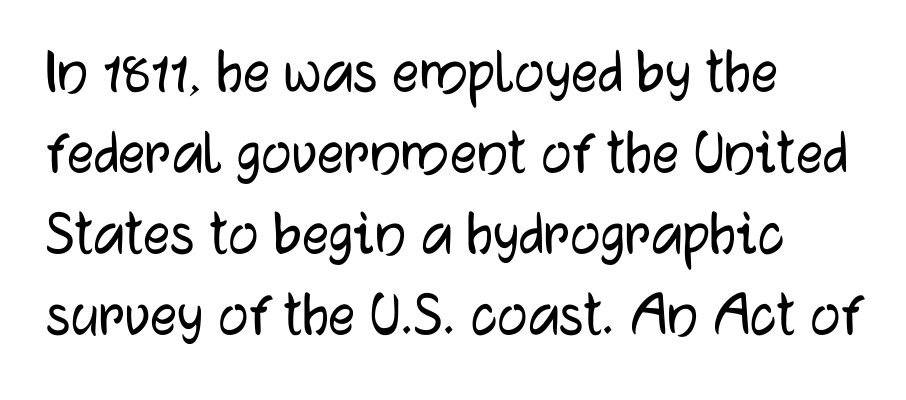
The image shows 67 px sans-serif type, upright; set left-aligned, line spacing 1.21x, normal letter spacing, not underlined; low stroke contrast and a medium x-height.
